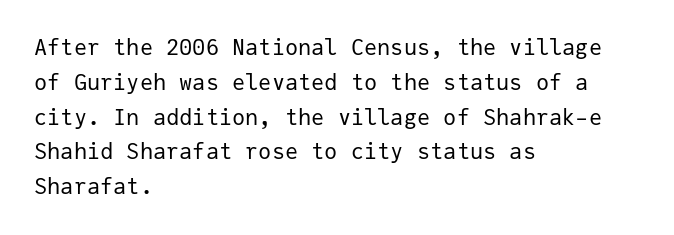
Q: Is the text bold? A: No.
Q: Is the text italic (slanted)? A: No, it is upright.
Q: Is the text underlined? A: No.
Q: How is the paragraph aligned? A: Left-aligned.
Q: Is the spacing between letters normal or unusually wide? A: Normal.
Q: Is the spacing between lines tight, normal or loose? A: Normal.
